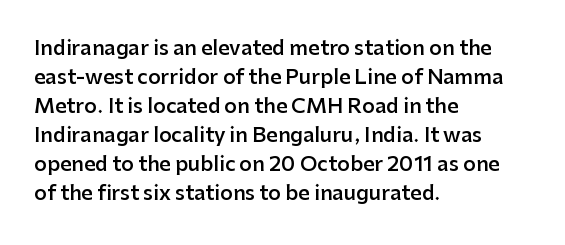
The image shows 20 px text type, upright; set left-aligned, normal line spacing (1.45x), normal letter spacing, not underlined.
